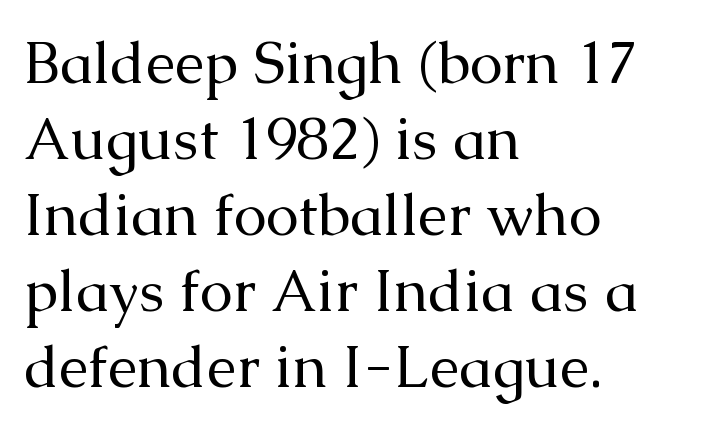
{"serif": "yes", "italic": "no", "bold": "no", "weight": "regular", "width": "normal", "stroke_contrast": "medium", "x_height": "medium", "monospaced": "no", "underline": "no", "align": "left", "line_spacing": "normal", "line_spacing_ratio": 1.29, "letter_spacing": "normal", "letter_spacing_em": 0.0, "glyph_px": 59}
